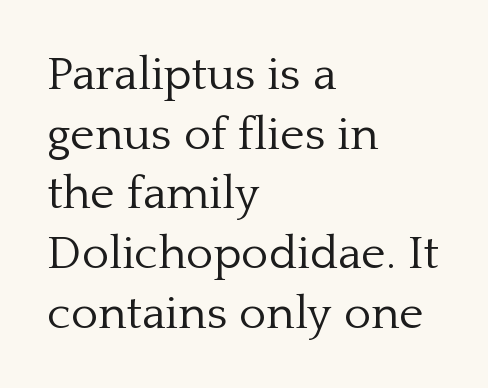
Q: Is the text bold? A: No.
Q: Is the text italic (slanted)? A: No, it is upright.
Q: Is the typeface a serif or a sans-serif typeface? A: Serif.
Q: Is the text underlined? A: No.
Q: How is the paragraph aligned? A: Left-aligned.
Q: Is the spacing between letters normal or unusually wide? A: Normal.
Q: Is the spacing between lines tight, normal or loose? A: Normal.
Q: Width (condensed, normal, or wide)? A: Normal.
Q: Stroke contrast? A: Low.
Q: x-height? A: Medium.
Q: Monospaced? A: No.
